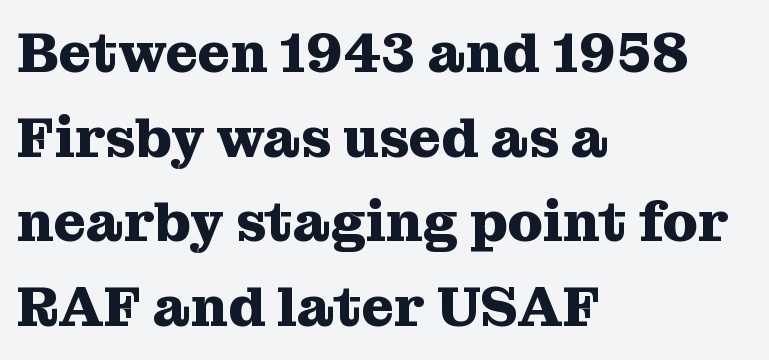
There is no visible air inserted between adjacent glyphs. Underlining? Definitely not there. These lines carry a lot of weight — the face is fully bold. Regarding serifs, this sample has them.
